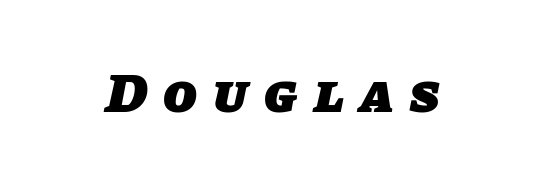
{"bold": "yes", "weight": "heavy", "width": "normal", "stroke_contrast": "low", "x_height": "large", "monospaced": "no", "underline": "no", "align": "center", "letter_spacing": "wide", "letter_spacing_em": 0.3, "glyph_px": 55}
